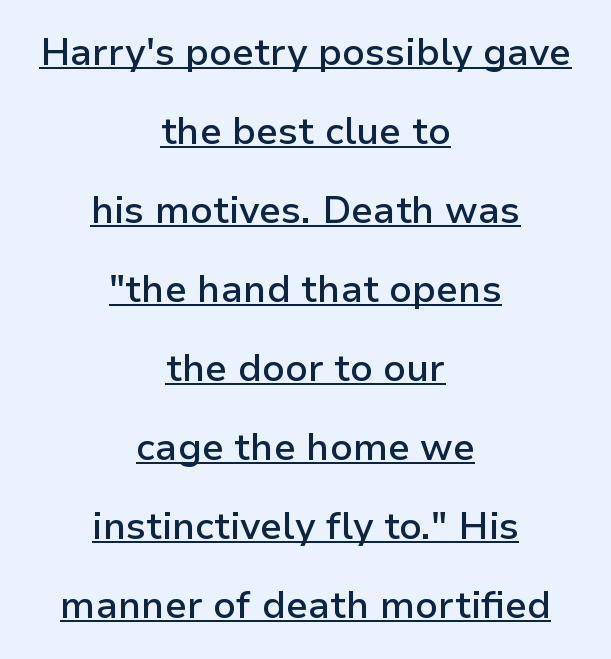
The image shows 38 px semibold sans-serif type, upright; set centered, loose line spacing (2.08x), normal letter spacing, underlined; low stroke contrast and a medium x-height.
